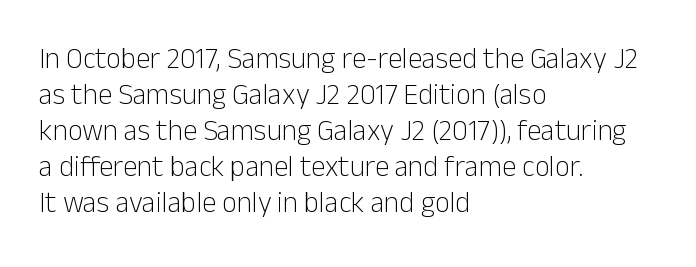
The image shows 29 px light sans-serif type, upright; set left-aligned, line spacing 1.24x, normal letter spacing, not underlined; low stroke contrast and a medium x-height.
